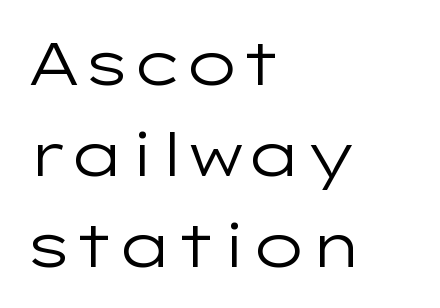
{"serif": "no", "italic": "no", "bold": "no", "weight": "regular", "width": "wide", "stroke_contrast": "low", "x_height": "medium", "monospaced": "no", "underline": "no", "align": "left", "line_spacing": "normal", "line_spacing_ratio": 1.52, "letter_spacing": "normal", "letter_spacing_em": 0.0, "glyph_px": 60}
